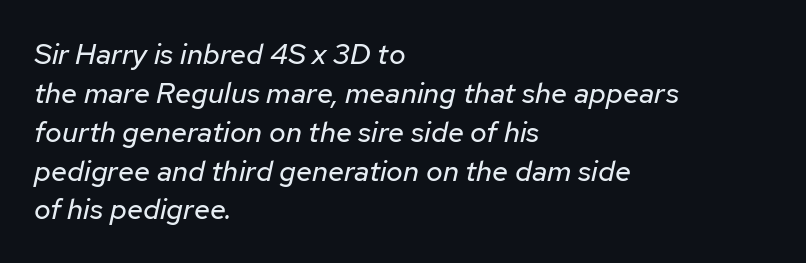
Q: Is the text bold? A: No.
Q: Is the text italic (slanted)? A: Yes, it leans right by about 12 degrees.
Q: Is the text underlined? A: No.
Q: How is the paragraph aligned? A: Left-aligned.
Q: Is the spacing between letters normal or unusually wide? A: Normal.
Q: Is the spacing between lines tight, normal or loose? A: Normal.
Q: Width (condensed, normal, or wide)? A: Normal.
Q: Stroke contrast? A: Low.
Q: x-height? A: Medium.
Q: Monospaced? A: No.
